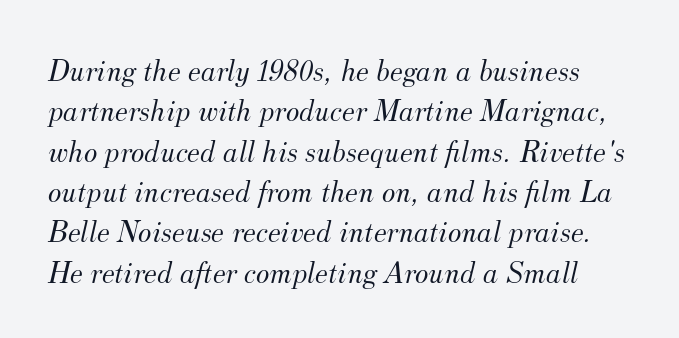
{"serif": "yes", "italic": "yes", "lean": "right", "slant_degrees": 12, "bold": "no", "weight": "light", "width": "normal", "stroke_contrast": "medium", "x_height": "small", "monospaced": "no", "underline": "no", "line_spacing": "normal", "line_spacing_ratio": 1.26, "letter_spacing": "normal", "letter_spacing_em": 0.0, "glyph_px": 32}
